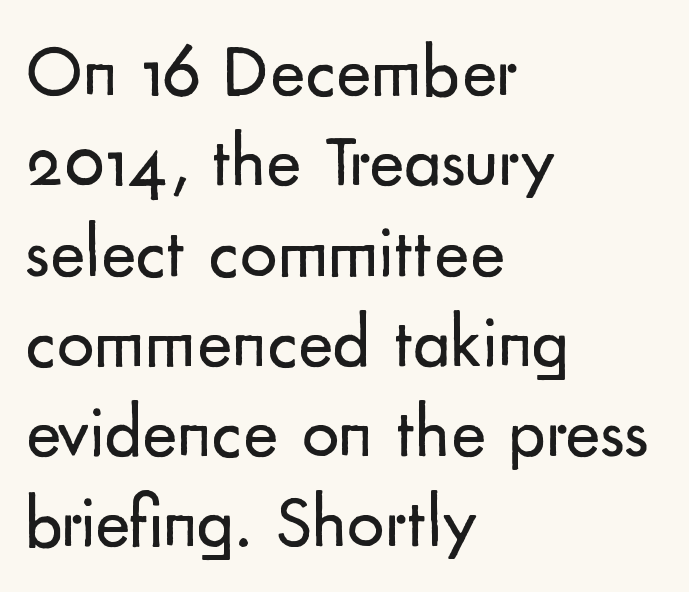
Proportional: the letters do not fall into vertical columns. The rendering anchors every line to the left-hand side. Look at the bottom of the vertical strokes: they stop flat, with no serifs. Compared with typical body copy, the letter spacing here is the same. Every stem runs plumb, perpendicular to the baseline. Rule under the text: the space is simply empty.
